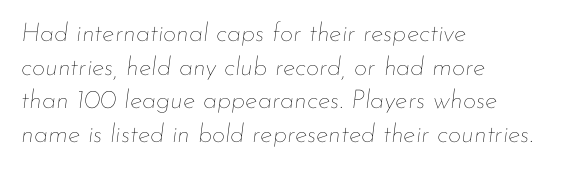
{"italic": "yes", "lean": "right", "slant_degrees": 7, "bold": "no", "underline": "no", "align": "left", "line_spacing": "normal", "line_spacing_ratio": 1.29, "letter_spacing": "normal", "letter_spacing_em": 0.0, "glyph_px": 26}
